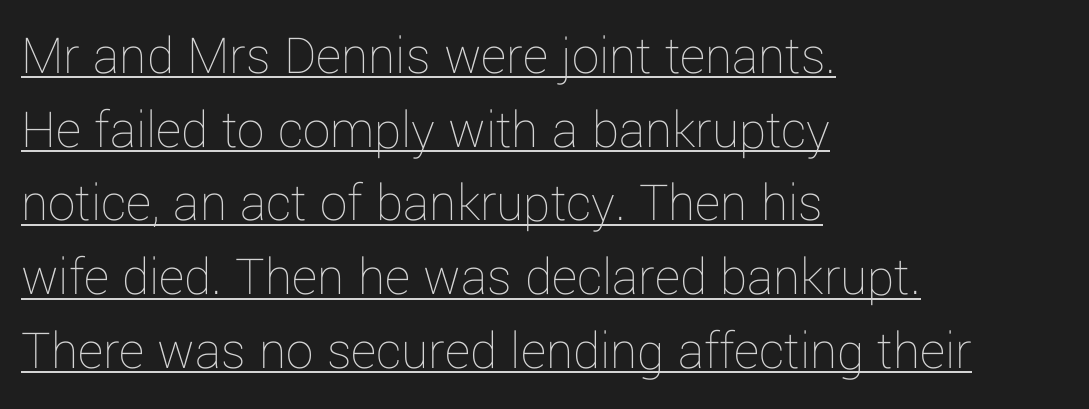
The image shows 55 px thin type, upright; set left-aligned, normal line spacing (1.34x), normal letter spacing, underlined; low stroke contrast and a medium x-height.
